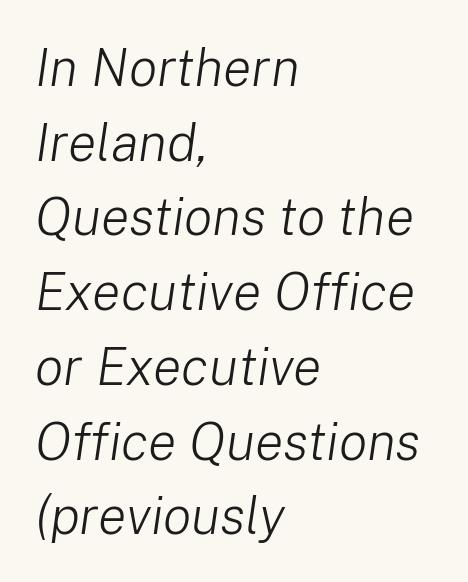
The image shows 53 px light type, italic (leaning right); set left-aligned, normal line spacing (1.41x), normal letter spacing, not underlined; low stroke contrast and a medium x-height.
